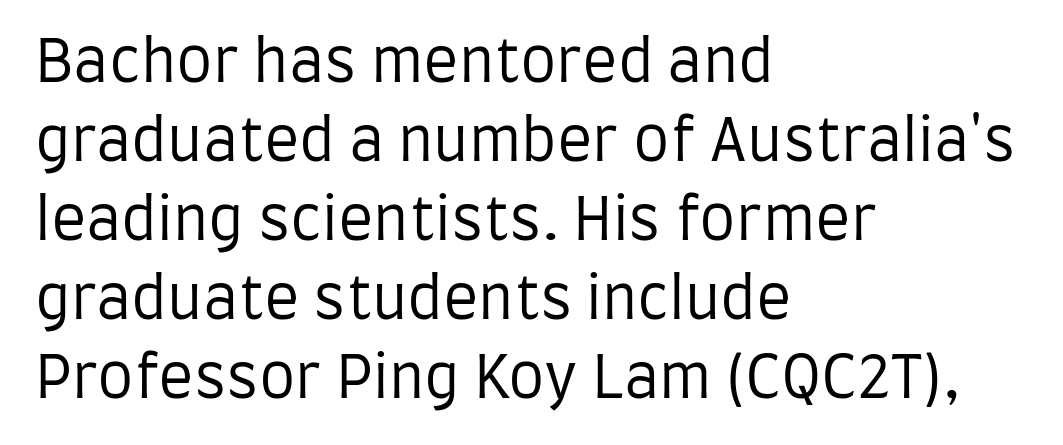
The image shows 58 px regular-weight, condensed sans-serif type, upright; set left-aligned, normal line spacing (1.36x), normal letter spacing, not underlined; low stroke contrast and a large x-height.
